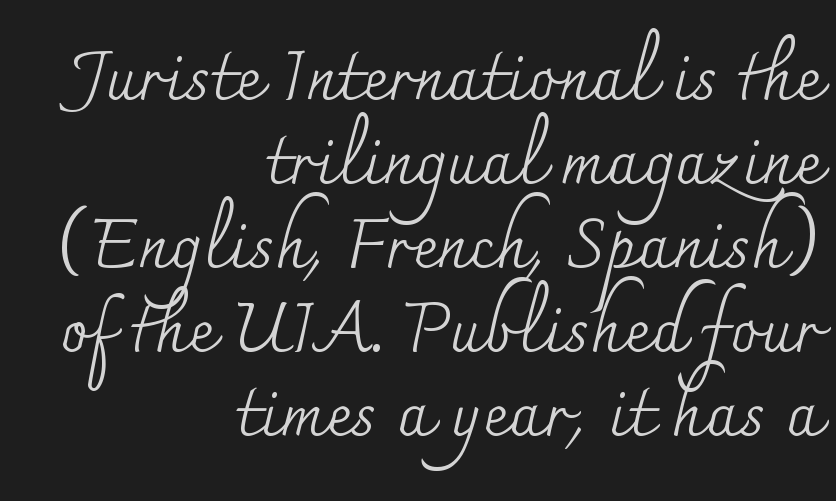
Q: Is the text bold? A: No.
Q: Is the text italic (slanted)? A: Yes.
Q: Is the typeface a serif or a sans-serif typeface? A: Serif.
Q: Is the text underlined? A: No.
Q: How is the paragraph aligned? A: Right-aligned.
Q: Is the spacing between letters normal or unusually wide? A: Normal.
Q: Width (condensed, normal, or wide)? A: Normal.
Q: Stroke contrast? A: Medium.
Q: x-height? A: Small.
Q: Monospaced? A: No.
